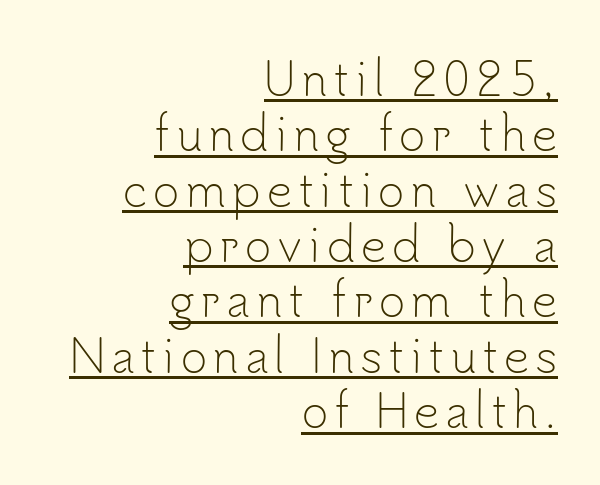
{"serif": "no", "italic": "no", "bold": "no", "weight": "light", "width": "normal", "stroke_contrast": "low", "x_height": "small", "monospaced": "no", "underline": "yes", "align": "right", "line_spacing_ratio": 1.23, "glyph_px": 45}
